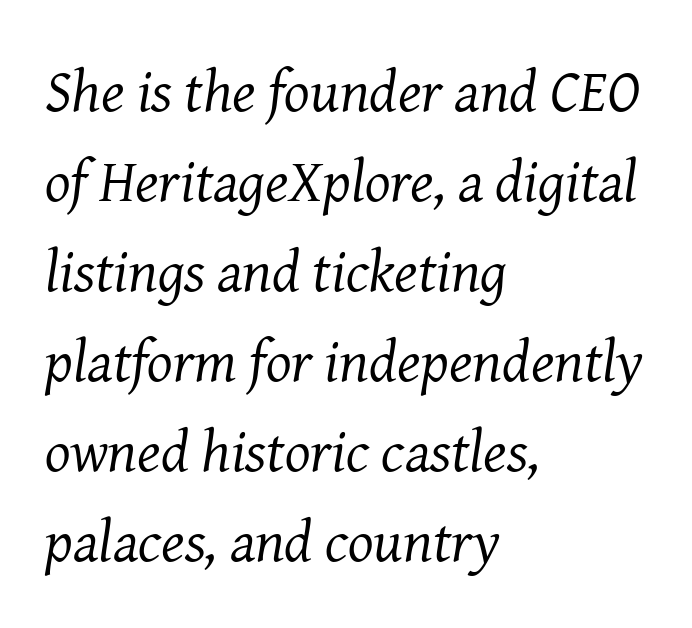
Q: Is the text bold? A: No.
Q: Is the text italic (slanted)? A: Yes, it leans right by about 8 degrees.
Q: Is the typeface a serif or a sans-serif typeface? A: Serif.
Q: Is the text underlined? A: No.
Q: How is the paragraph aligned? A: Left-aligned.
Q: Is the spacing between letters normal or unusually wide? A: Normal.
Q: Is the spacing between lines tight, normal or loose? A: Normal.
Q: Width (condensed, normal, or wide)? A: Normal.
Q: Stroke contrast? A: Medium.
Q: x-height? A: Medium.
Q: Monospaced? A: No.
